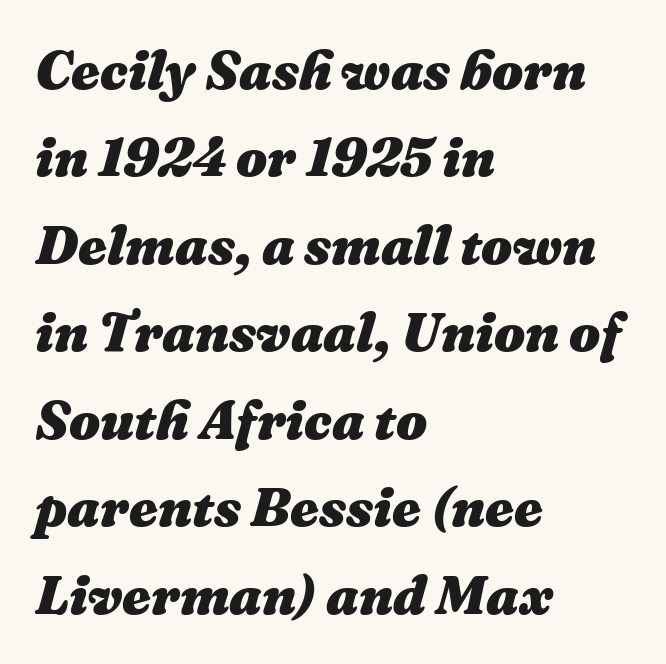
Q: Is the text bold? A: Yes.
Q: Is the text italic (slanted)? A: Yes, it leans right by about 16 degrees.
Q: Is the text underlined? A: No.
Q: How is the paragraph aligned? A: Left-aligned.
Q: Is the spacing between letters normal or unusually wide? A: Normal.
Q: Is the spacing between lines tight, normal or loose? A: Normal.
Q: Width (condensed, normal, or wide)? A: Normal.
Q: Stroke contrast? A: Medium.
Q: x-height? A: Medium.
Q: Monospaced? A: No.
